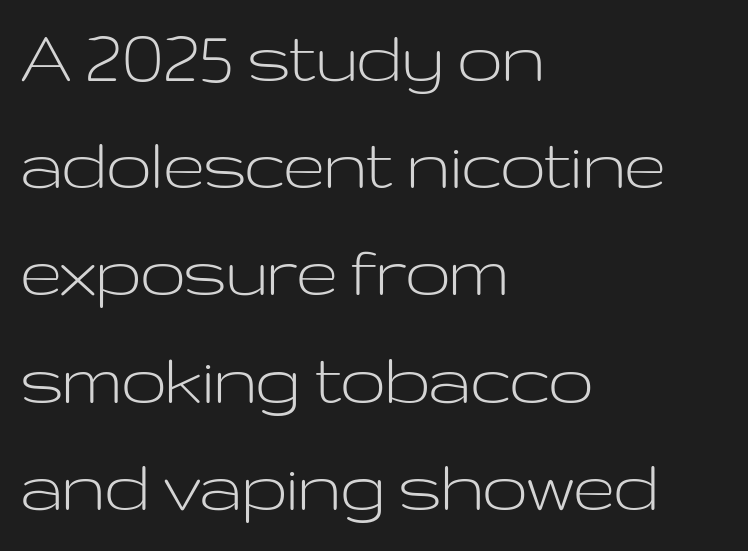
The image shows 80 px light, wide sans-serif type, upright; set left-aligned, normal line spacing (1.34x), normal letter spacing, not underlined; low stroke contrast and a medium x-height.
